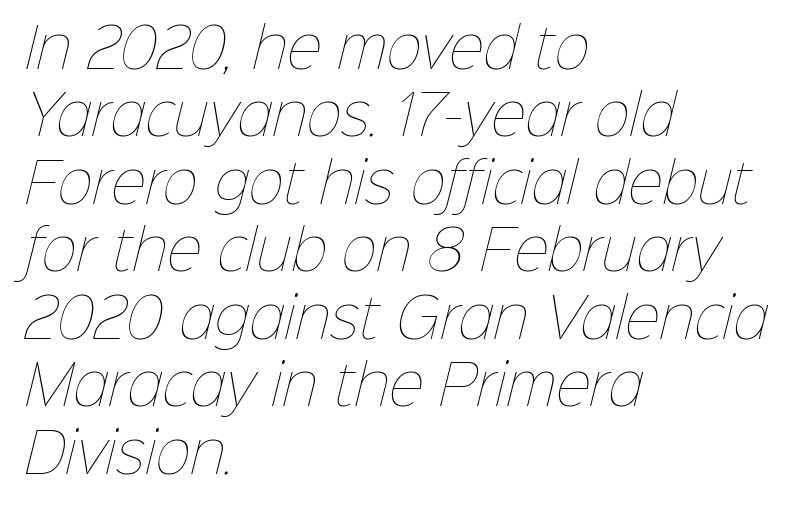
The image shows 54 px thin type; set left-aligned, normal line spacing (1.25x), normal letter spacing, not underlined; low stroke contrast and a medium x-height.
